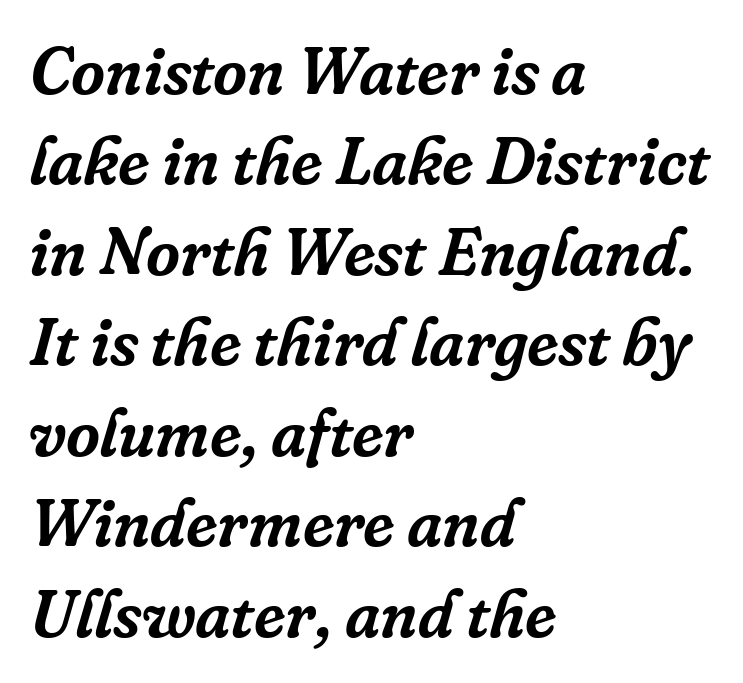
{"serif": "yes", "italic": "yes", "lean": "right", "slant_degrees": 16, "width": "normal", "stroke_contrast": "low", "x_height": "medium", "monospaced": "no", "underline": "no", "align": "left", "line_spacing": "normal", "line_spacing_ratio": 1.37, "letter_spacing": "normal", "letter_spacing_em": 0.0, "glyph_px": 66}
